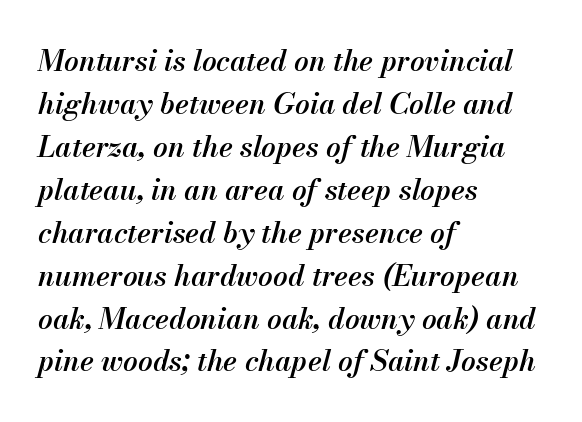
Q: Is the text bold? A: Semi-bold.
Q: Is the text italic (slanted)? A: Yes, it leans right by about 13 degrees.
Q: Is the text underlined? A: No.
Q: How is the paragraph aligned? A: Left-aligned.
Q: Is the spacing between letters normal or unusually wide? A: Normal.
Q: Is the spacing between lines tight, normal or loose? A: Normal.
Q: Width (condensed, normal, or wide)? A: Normal.
Q: Stroke contrast? A: Medium.
Q: x-height? A: Small.
Q: Monospaced? A: No.
